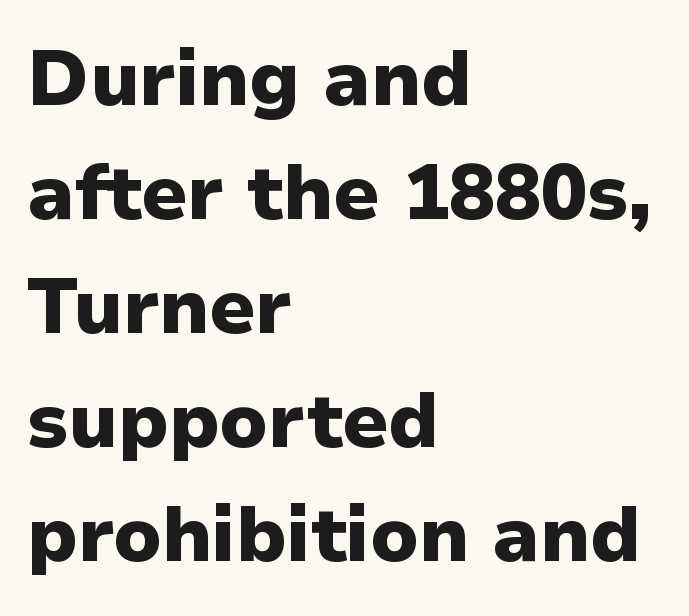
Q: Is the text bold? A: Yes.
Q: Is the text italic (slanted)? A: No, it is upright.
Q: Is the typeface a serif or a sans-serif typeface? A: Sans-serif.
Q: Is the text underlined? A: No.
Q: How is the paragraph aligned? A: Left-aligned.
Q: Is the spacing between letters normal or unusually wide? A: Normal.
Q: Is the spacing between lines tight, normal or loose? A: Normal.
Q: Width (condensed, normal, or wide)? A: Normal.
Q: Stroke contrast? A: Low.
Q: x-height? A: Medium.
Q: Monospaced? A: No.
